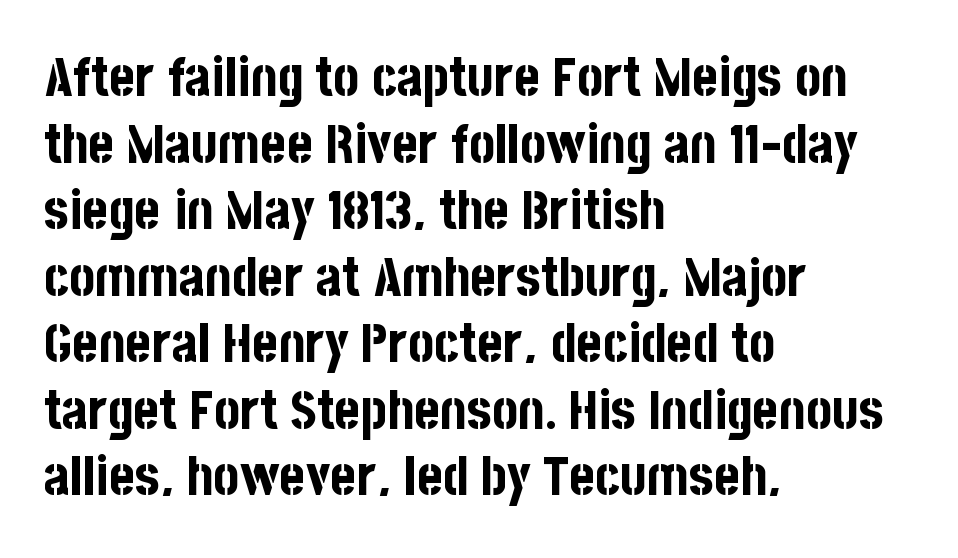
Rule under the text: the space is simply empty. A sans-serif font was chosen for this passage. Proportional: the letters do not fall into vertical columns. Nope, not italic — everything's standing straight. You could call the tracking neutral — neither tight nor loose.
